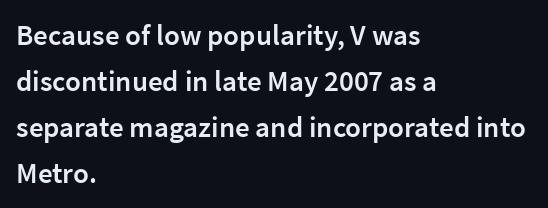
{"serif": "no", "italic": "no", "bold": "semi", "weight": "semibold", "width": "normal", "stroke_contrast": "low", "x_height": "medium", "monospaced": "no", "underline": "no", "align": "left", "line_spacing": "normal", "line_spacing_ratio": 1.59, "letter_spacing": "normal", "letter_spacing_em": 0.0, "glyph_px": 29}
